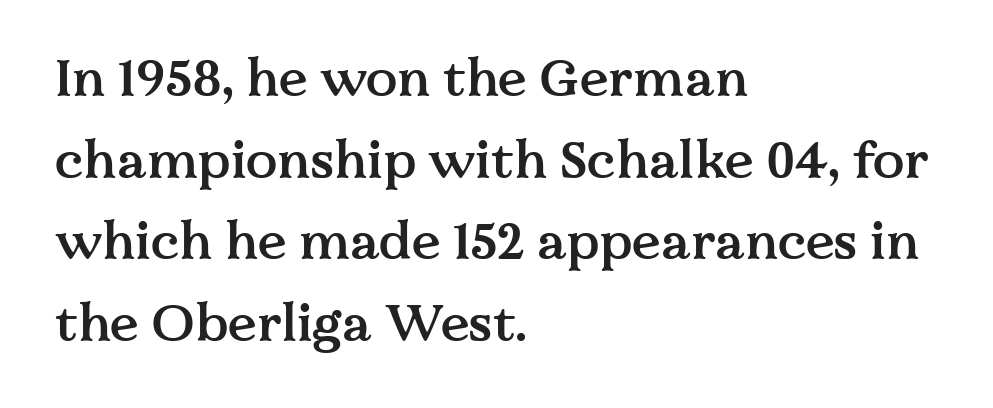
The image shows 52 px semibold serif type, upright; set left-aligned, normal line spacing (1.57x), normal letter spacing, not underlined; medium stroke contrast and a medium x-height.
